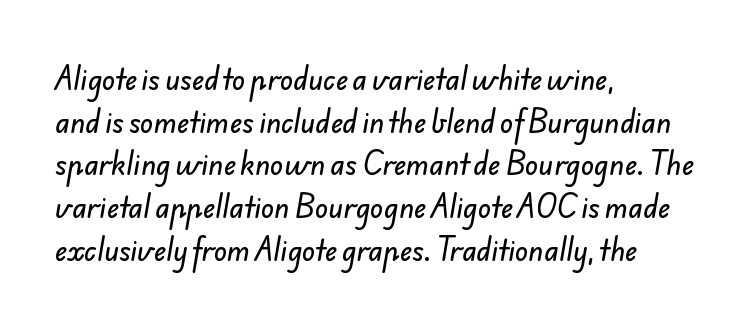
{"underline": "no", "align": "left", "line_spacing": "normal", "line_spacing_ratio": 1.58, "letter_spacing": "normal", "letter_spacing_em": 0.0, "glyph_px": 27}
